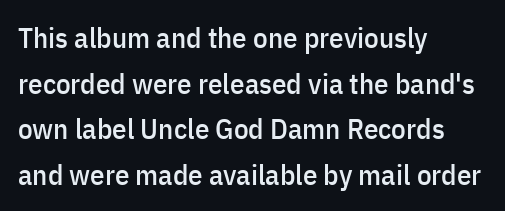
The image shows 29 px condensed sans-serif type, upright; set left-aligned, normal line spacing (1.57x), normal letter spacing, not underlined; low stroke contrast and a medium x-height.
